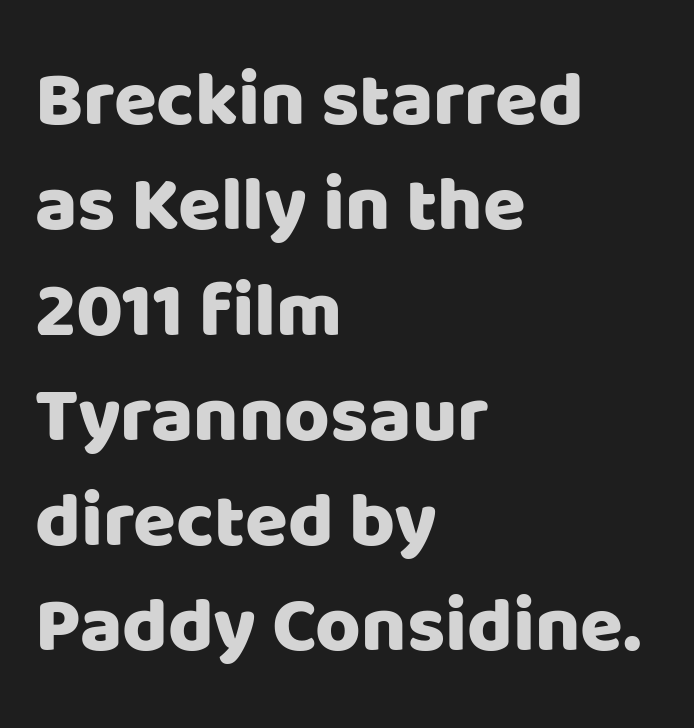
{"serif": "no", "italic": "no", "width": "normal", "stroke_contrast": "low", "x_height": "large", "monospaced": "no", "underline": "no", "align": "left", "line_spacing": "normal", "line_spacing_ratio": 1.35, "letter_spacing": "normal", "letter_spacing_em": 0.0, "glyph_px": 78}
